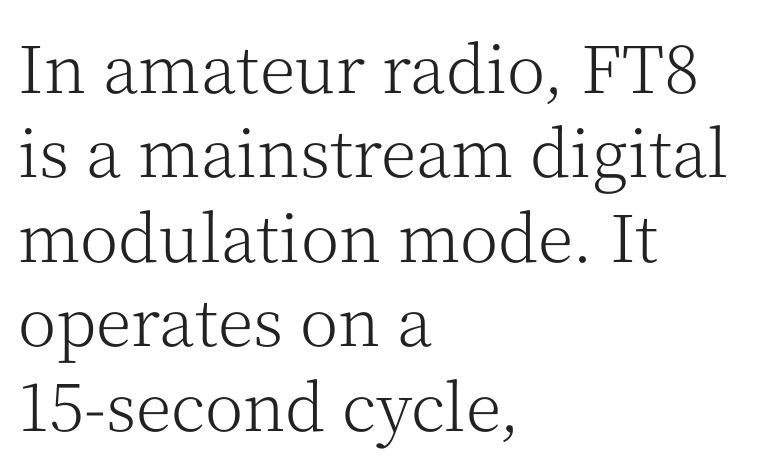
{"serif": "yes", "italic": "no", "bold": "no", "weight": "light", "width": "normal", "stroke_contrast": "medium", "x_height": "medium", "monospaced": "no", "underline": "no", "align": "left", "line_spacing": "normal", "line_spacing_ratio": 1.3, "letter_spacing": "normal", "letter_spacing_em": 0.0, "glyph_px": 65}
